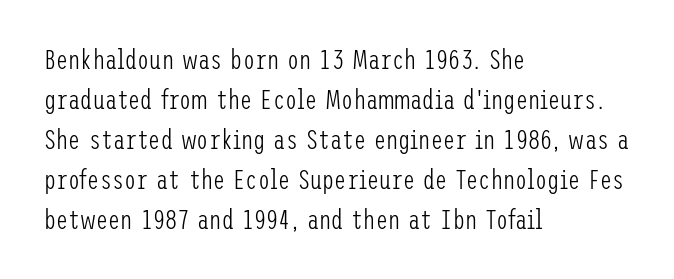
The image shows 27 px text type, upright; set left-aligned, normal line spacing (1.48x), normal letter spacing, not underlined.
